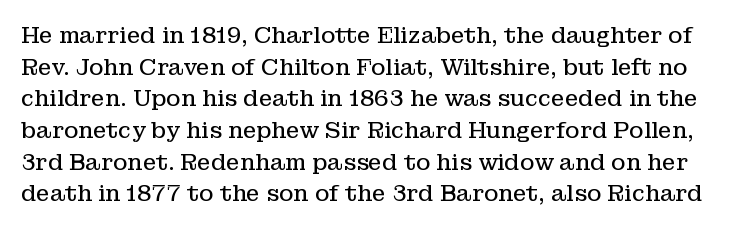
The image shows 22 px text type, upright; set normal line spacing (1.44x), normal letter spacing, not underlined.
